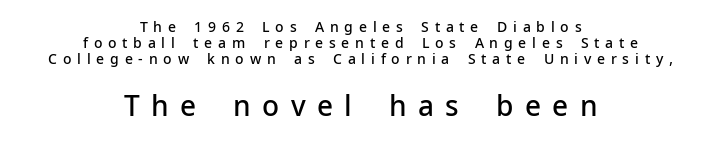
{"serif": "no", "italic": "no", "bold": "semi", "weight": "semibold", "width": "normal", "stroke_contrast": "low", "x_height": "medium", "monospaced": "no", "underline": "no", "align": "center", "line_spacing": "tight", "line_spacing_ratio": 1.14, "letter_spacing": "wide", "letter_spacing_em": 0.41, "larger_block": "second", "size_ratio": 2.0, "glyph_px": 28}
